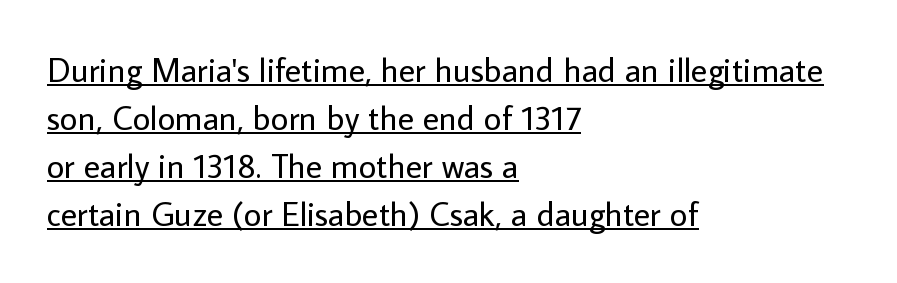
{"serif": "no", "italic": "no", "bold": "no", "weight": "regular", "width": "normal", "stroke_contrast": "low", "x_height": "medium", "monospaced": "no", "underline": "yes", "align": "left", "line_spacing": "normal", "line_spacing_ratio": 1.41, "letter_spacing": "normal", "letter_spacing_em": 0.0, "glyph_px": 34}
